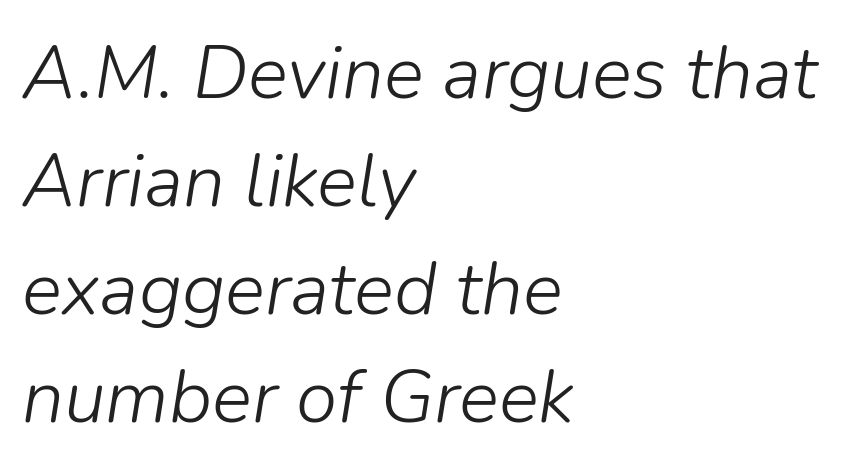
Q: Is the text bold? A: No.
Q: Is the text italic (slanted)? A: Yes, it leans right by about 9 degrees.
Q: Is the text underlined? A: No.
Q: How is the paragraph aligned? A: Left-aligned.
Q: Is the spacing between letters normal or unusually wide? A: Normal.
Q: Is the spacing between lines tight, normal or loose? A: Normal.
Q: Width (condensed, normal, or wide)? A: Normal.
Q: Stroke contrast? A: Low.
Q: x-height? A: Medium.
Q: Monospaced? A: No.
